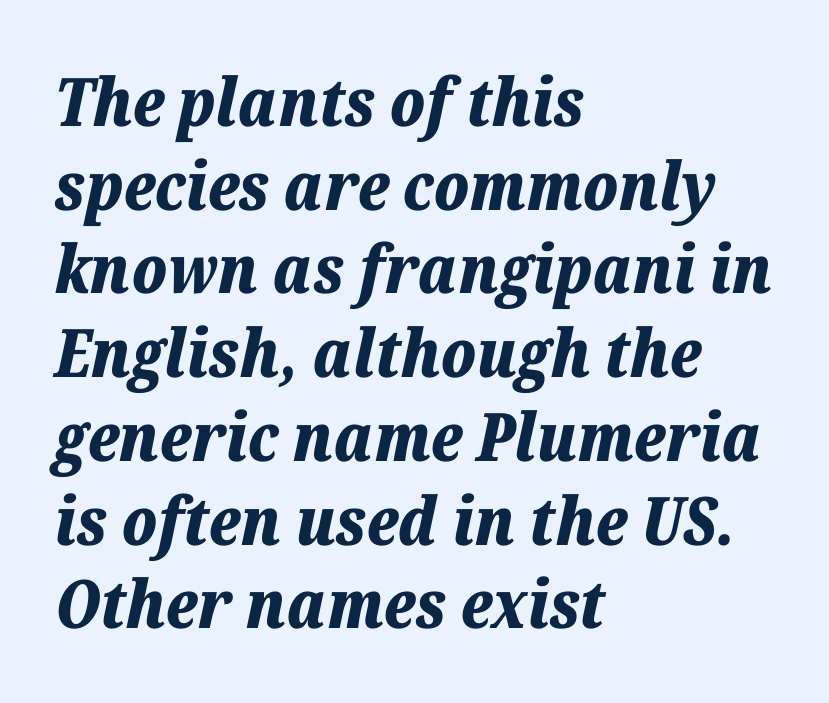
{"italic": "yes", "lean": "right", "slant_degrees": 12, "bold": "yes", "weight": "bold", "width": "normal", "stroke_contrast": "low", "x_height": "medium", "monospaced": "no", "underline": "no", "align": "left", "line_spacing": "normal", "line_spacing_ratio": 1.25, "letter_spacing": "normal", "letter_spacing_em": 0.0, "glyph_px": 67}
